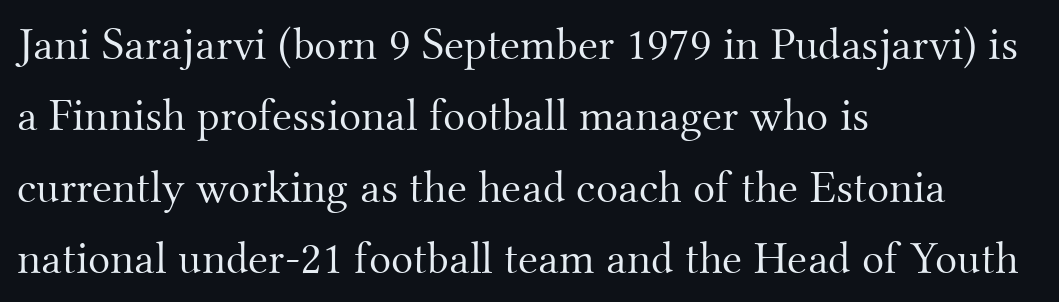
Q: Is the text bold? A: No.
Q: Is the text italic (slanted)? A: No, it is upright.
Q: Is the typeface a serif or a sans-serif typeface? A: Serif.
Q: Is the text underlined? A: No.
Q: How is the paragraph aligned? A: Left-aligned.
Q: Is the spacing between letters normal or unusually wide? A: Normal.
Q: Is the spacing between lines tight, normal or loose? A: Normal.
Q: Width (condensed, normal, or wide)? A: Normal.
Q: Stroke contrast? A: Medium.
Q: x-height? A: Small.
Q: Monospaced? A: No.
